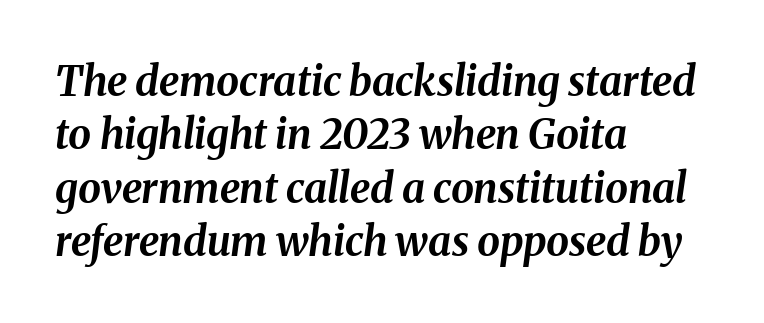
{"italic": "yes", "lean": "right", "slant_degrees": 8, "bold": "yes", "weight": "bold", "width": "normal", "stroke_contrast": "medium", "x_height": "medium", "monospaced": "no", "underline": "no", "align": "left", "line_spacing": "normal", "line_spacing_ratio": 1.3, "letter_spacing": "normal", "letter_spacing_em": 0.0, "glyph_px": 41}
